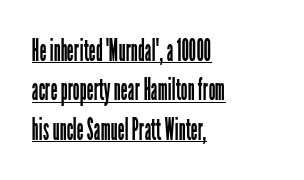
{"serif": "no", "italic": "no", "bold": "no", "weight": "regular", "width": "condensed", "stroke_contrast": "low", "x_height": "medium", "monospaced": "no", "underline": "yes", "align": "left", "line_spacing": "normal", "line_spacing_ratio": 1.31, "letter_spacing": "normal", "letter_spacing_em": 0.0, "glyph_px": 30}
